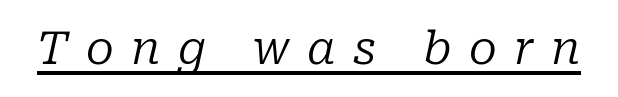
Q: Is the text bold? A: No.
Q: Is the text italic (slanted)? A: Yes, it leans right by about 10 degrees.
Q: Is the typeface a serif or a sans-serif typeface? A: Serif.
Q: Is the text underlined? A: Yes.
Q: Is the spacing between letters normal or unusually wide? A: Unusually wide.
Q: Width (condensed, normal, or wide)? A: Normal.
Q: Stroke contrast? A: Low.
Q: x-height? A: Medium.
Q: Monospaced? A: No.
